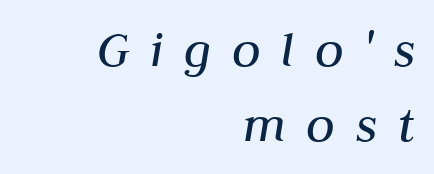
{"italic": "yes", "lean": "right", "slant_degrees": 10, "bold": "no", "weight": "regular", "width": "normal", "stroke_contrast": "medium", "x_height": "medium", "monospaced": "no", "underline": "no", "align": "right", "line_spacing": "normal", "line_spacing_ratio": 1.41, "letter_spacing": "wide", "letter_spacing_em": 0.39, "glyph_px": 53}
